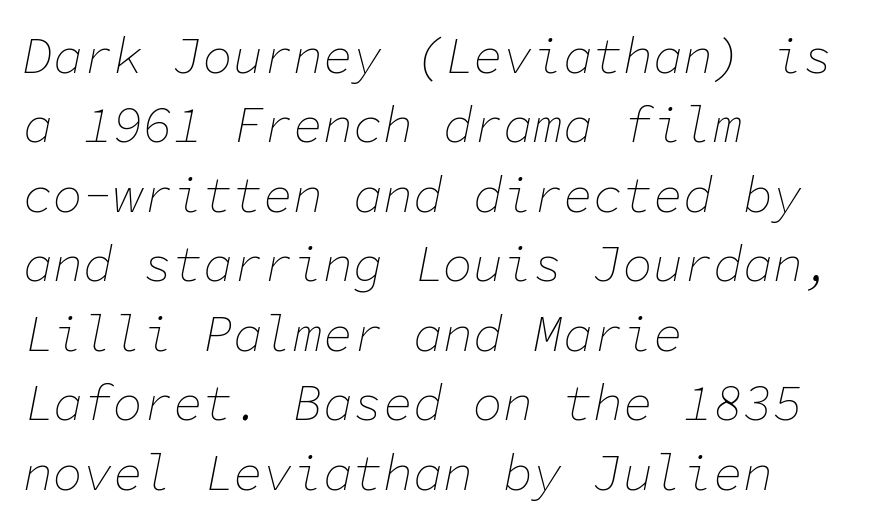
The image shows 50 px thin type, italic (leaning right), monospaced; set left-aligned, normal line spacing (1.39x), normal letter spacing, not underlined; low stroke contrast and a medium x-height.
